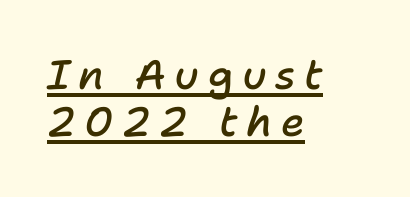
The image shows 41 px semibold type, italic (leaning right); set left-aligned, tight line spacing (1.14x), unusually wide letter spacing (+0.21 em), underlined; low stroke contrast and a medium x-height.
